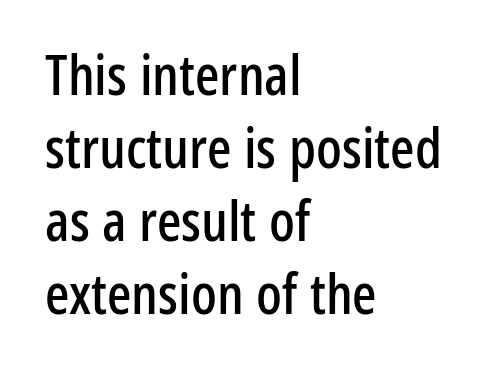
Leading matches the norm, producing a regular column. The rendering uses natural spacing where letterforms have individual widths. Honestly, the letter spacing is just normal — you wouldn't notice it. To sum up the face: it is a sans, with no serifs. Posture: upright roman. The foot of each line stays bare and open.
